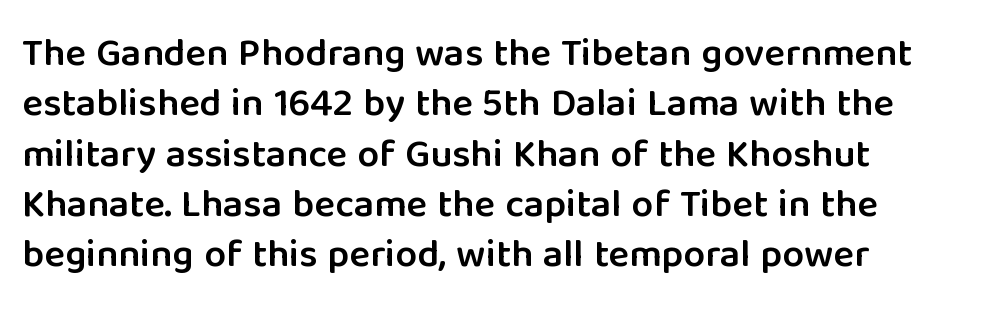
The image shows 39 px semibold sans-serif type, upright; set left-aligned, normal line spacing (1.29x), normal letter spacing, not underlined; low stroke contrast and a medium x-height.
